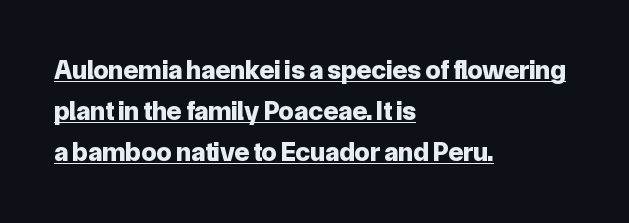
{"italic": "no", "bold": "yes", "underline": "yes", "align": "left", "line_spacing": "normal", "line_spacing_ratio": 1.52, "letter_spacing": "normal", "letter_spacing_em": 0.0, "glyph_px": 27}
